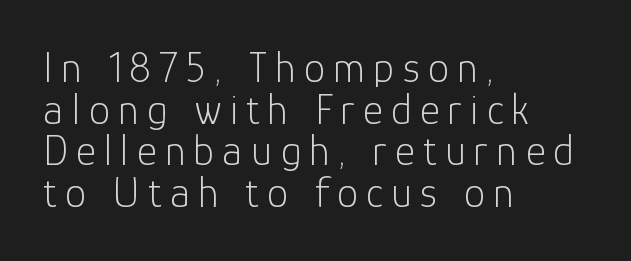
{"serif": "no", "italic": "no", "bold": "no", "weight": "light", "width": "normal", "stroke_contrast": "low", "x_height": "medium", "monospaced": "no", "underline": "no", "align": "left", "line_spacing": "tight", "line_spacing_ratio": 0.97, "glyph_px": 43}
